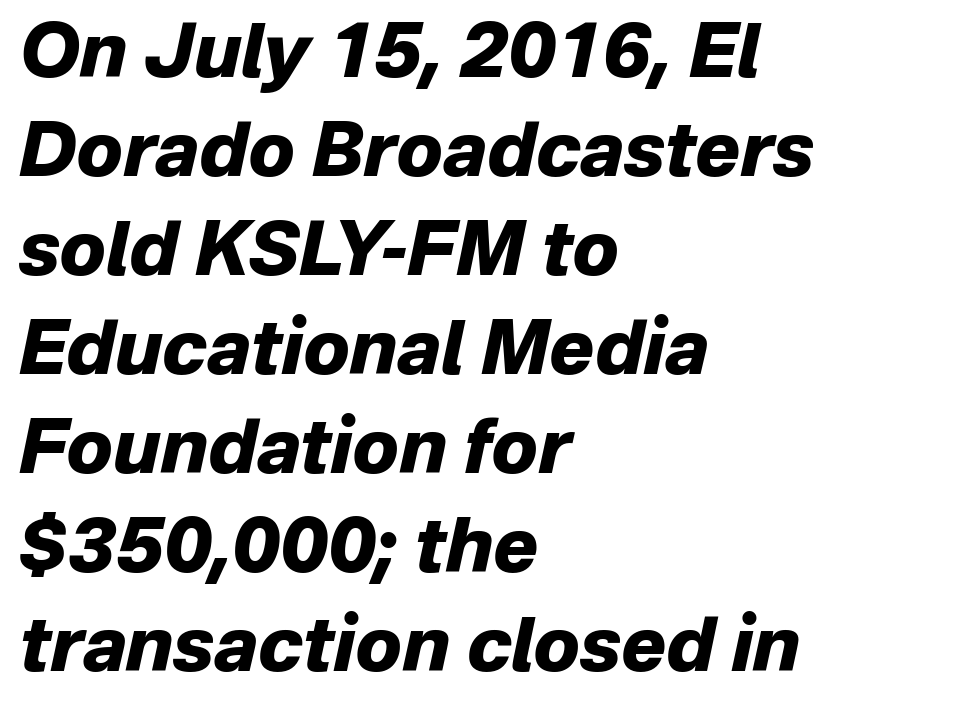
Check under the words: just untouched page. Horizontal bands of white between lines are of average thickness. Is the type bold? Yes — the strokes are clearly thick and heavy. Leftover space on each line is placed entirely after the last word. The rendering applies a slant to the glyphs. A typesetter would call this proportional, since set widths differ per character.
